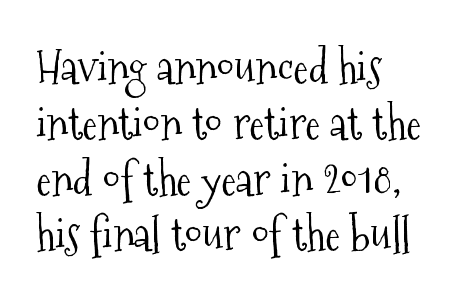
{"serif": "yes", "italic": "no", "bold": "no", "weight": "light", "width": "condensed", "stroke_contrast": "medium", "x_height": "medium", "monospaced": "no", "underline": "no", "align": "left", "line_spacing_ratio": 1.24, "letter_spacing": "normal", "letter_spacing_em": 0.0, "glyph_px": 45}
